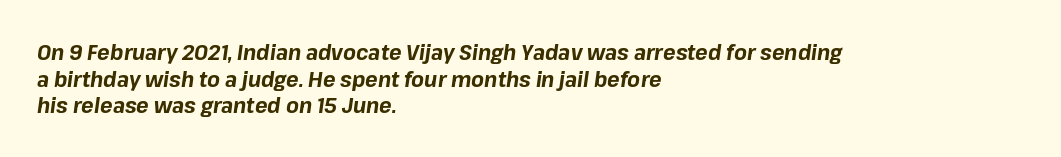
Q: Is the text bold? A: Yes.
Q: Is the text italic (slanted)? A: Yes, it leans right by about 8 degrees.
Q: Is the text underlined? A: No.
Q: How is the paragraph aligned? A: Left-aligned.
Q: Is the spacing between letters normal or unusually wide? A: Normal.
Q: Is the spacing between lines tight, normal or loose? A: Normal.
